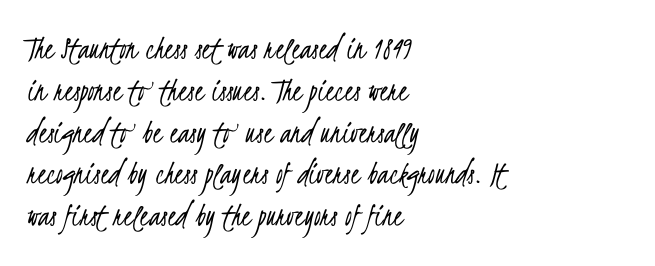
The image shows 34 px light, condensed sans-serif type; set left-aligned, line spacing 1.23x, normal letter spacing, not underlined; low stroke contrast and a small x-height.
